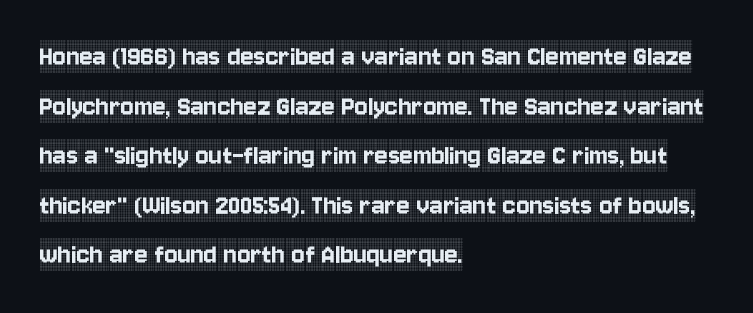
The image shows 31 px condensed serif type, upright; set left-aligned, normal line spacing (1.6x), normal letter spacing, not underlined; a large x-height.
